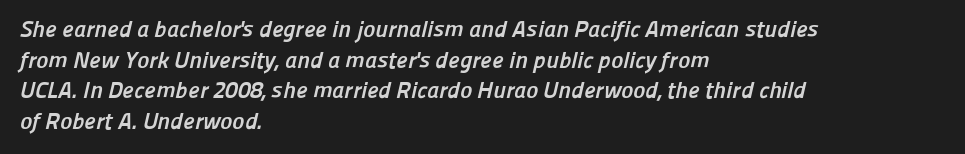
{"bold": "yes", "underline": "no", "align": "left", "line_spacing": "normal", "line_spacing_ratio": 1.33, "letter_spacing": "normal", "letter_spacing_em": 0.0, "glyph_px": 23}
